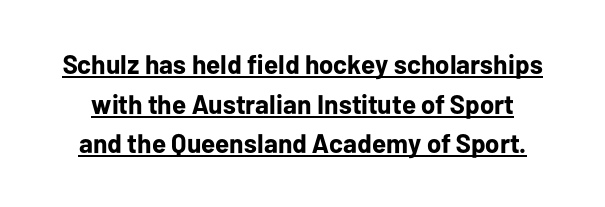
The image shows 27 px bold type, upright; set normal line spacing (1.47x), normal letter spacing, underlined.
